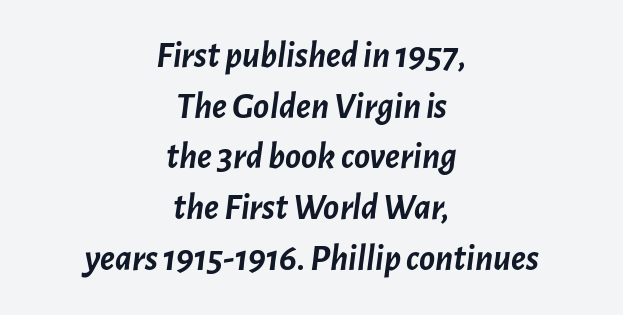
Lines of text with bare space underneath. A centered setting, common on invitations and titles, is used for this passage. Do the characters align in a grid? No, the font is proportional. Bold? Absolutely — the strokes are thick and heavy. The designer left line spacing at the default. The whole block is typeset with a tilt.
